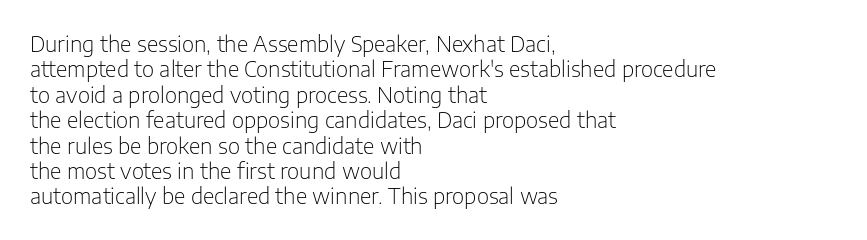
{"italic": "no", "bold": "no", "underline": "no", "align": "left", "line_spacing_ratio": 1.21, "letter_spacing": "normal", "letter_spacing_em": 0.0, "glyph_px": 21}
